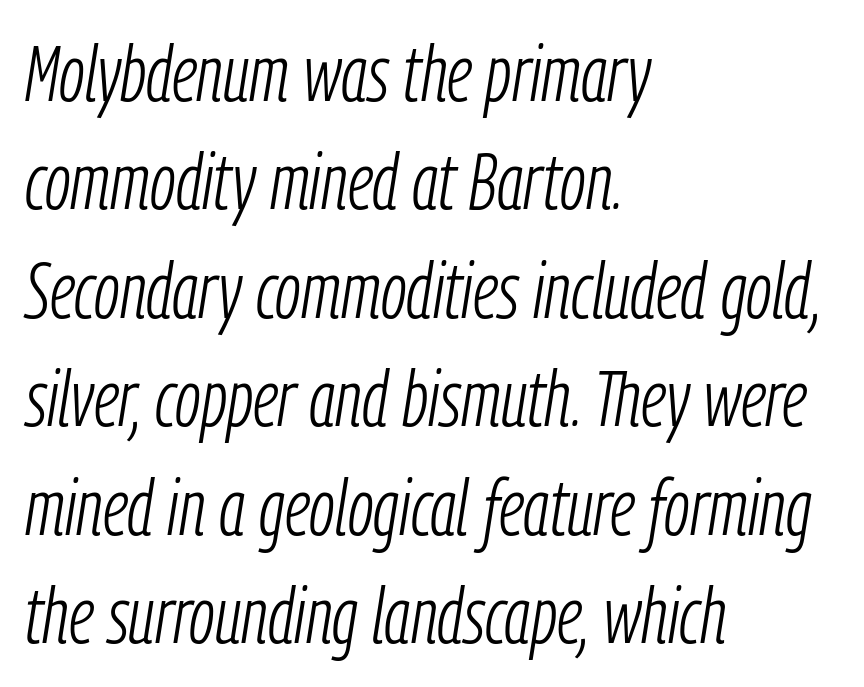
The image shows 78 px light, condensed type, italic (leaning right); set left-aligned, normal line spacing (1.39x), normal letter spacing, not underlined; low stroke contrast and a medium x-height.
